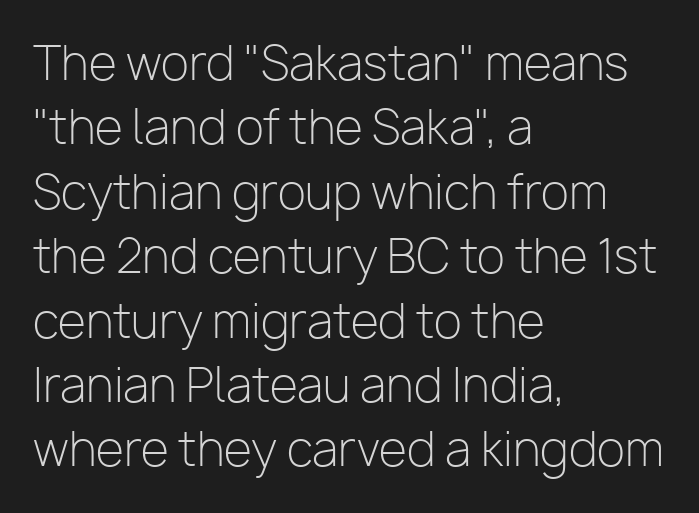
Q: Is the text bold? A: No.
Q: Is the text italic (slanted)? A: No, it is upright.
Q: Is the typeface a serif or a sans-serif typeface? A: Sans-serif.
Q: Is the text underlined? A: No.
Q: How is the paragraph aligned? A: Left-aligned.
Q: Is the spacing between letters normal or unusually wide? A: Normal.
Q: Is the spacing between lines tight, normal or loose? A: Normal.
Q: Width (condensed, normal, or wide)? A: Normal.
Q: Stroke contrast? A: Low.
Q: x-height? A: Medium.
Q: Monospaced? A: No.
